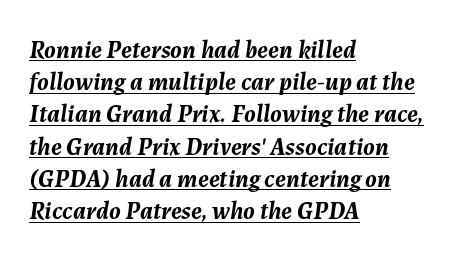
Q: Is the text bold? A: Yes.
Q: Is the text italic (slanted)? A: Yes, it leans right by about 7 degrees.
Q: Is the text underlined? A: Yes.
Q: How is the paragraph aligned? A: Left-aligned.
Q: Is the spacing between letters normal or unusually wide? A: Normal.
Q: Is the spacing between lines tight, normal or loose? A: Normal.
